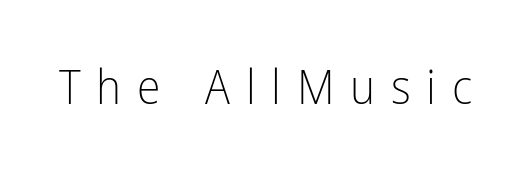
{"serif": "no", "italic": "no", "bold": "no", "weight": "light", "width": "condensed", "stroke_contrast": "low", "x_height": "medium", "monospaced": "no", "underline": "no", "letter_spacing": "wide", "letter_spacing_em": 0.33, "glyph_px": 48}
